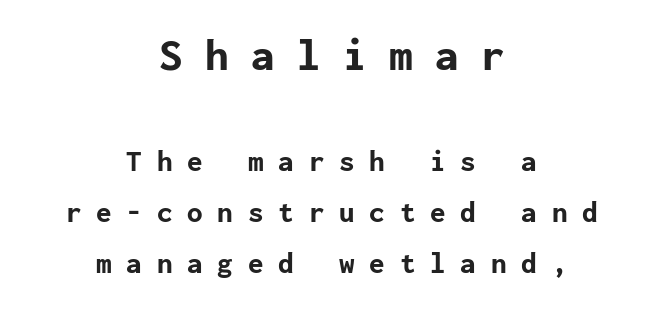
{"serif": "no", "italic": "no", "bold": "yes", "weight": "bold", "width": "normal", "stroke_contrast": "low", "x_height": "medium", "underline": "no", "align": "center", "line_spacing": "normal", "line_spacing_ratio": 1.65, "letter_spacing": "wide", "letter_spacing_em": 0.48, "larger_block": "first", "size_ratio": 1.52, "glyph_px": 47}
